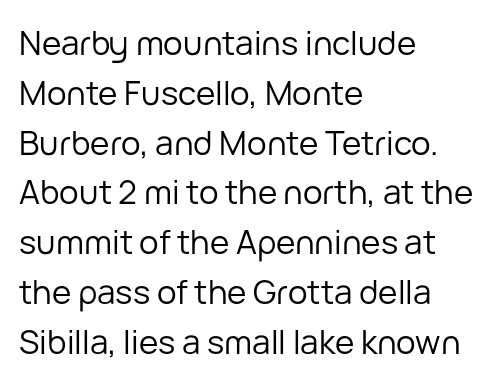
In terms of letterform style, serifs are entirely absent. The glyphs are unaccompanied by any horizontal stroke below them. Varying glyph widths throughout — classic text-font behaviour. Default kerning and tracking; the words read as compact shapes.
